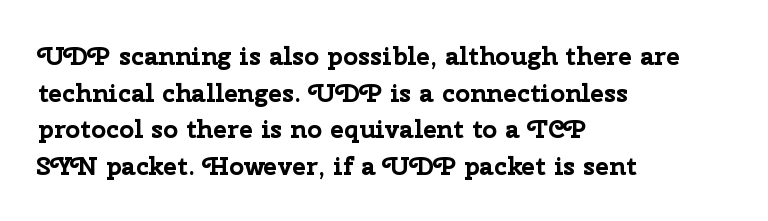
{"italic": "no", "bold": "yes", "underline": "no", "align": "left", "line_spacing": "normal", "line_spacing_ratio": 1.41, "letter_spacing": "normal", "letter_spacing_em": 0.0, "glyph_px": 26}
